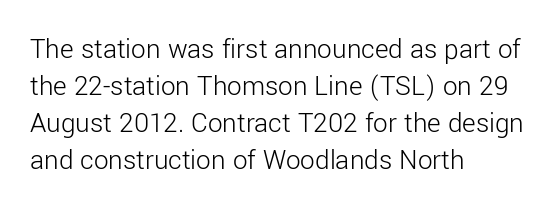
The setting favours the left margin, as ordinary paragraphs usually do. Is this a fixed-width face? No — the glyphs have proportional, varying widths. The space between consecutive lines is moderate. Each stroke keeps to a modest, everyday thickness or less. The text was rendered using a sans face with plain stroke endings.
